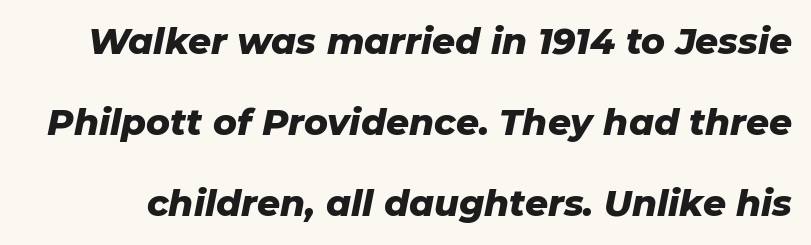
{"italic": "yes", "lean": "right", "slant_degrees": 11, "bold": "yes", "weight": "heavy", "width": "normal", "stroke_contrast": "low", "x_height": "medium", "monospaced": "no", "underline": "no", "line_spacing": "loose", "line_spacing_ratio": 2.25, "letter_spacing": "normal", "letter_spacing_em": 0.0, "glyph_px": 36}
